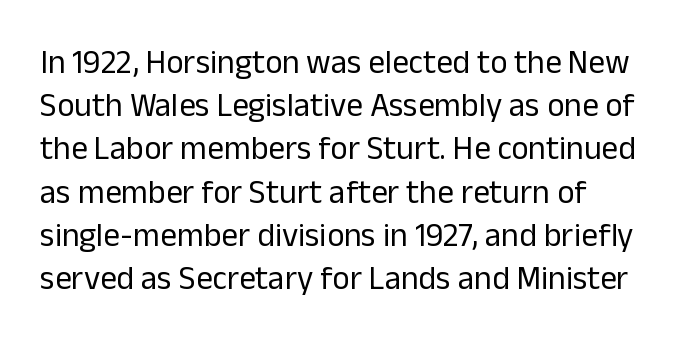
Q: Is the text bold? A: No.
Q: Is the text italic (slanted)? A: No, it is upright.
Q: Is the typeface a serif or a sans-serif typeface? A: Sans-serif.
Q: Is the text underlined? A: No.
Q: How is the paragraph aligned? A: Left-aligned.
Q: Is the spacing between letters normal or unusually wide? A: Normal.
Q: Is the spacing between lines tight, normal or loose? A: Normal.
Q: Width (condensed, normal, or wide)? A: Normal.
Q: Stroke contrast? A: Low.
Q: x-height? A: Medium.
Q: Monospaced? A: No.
